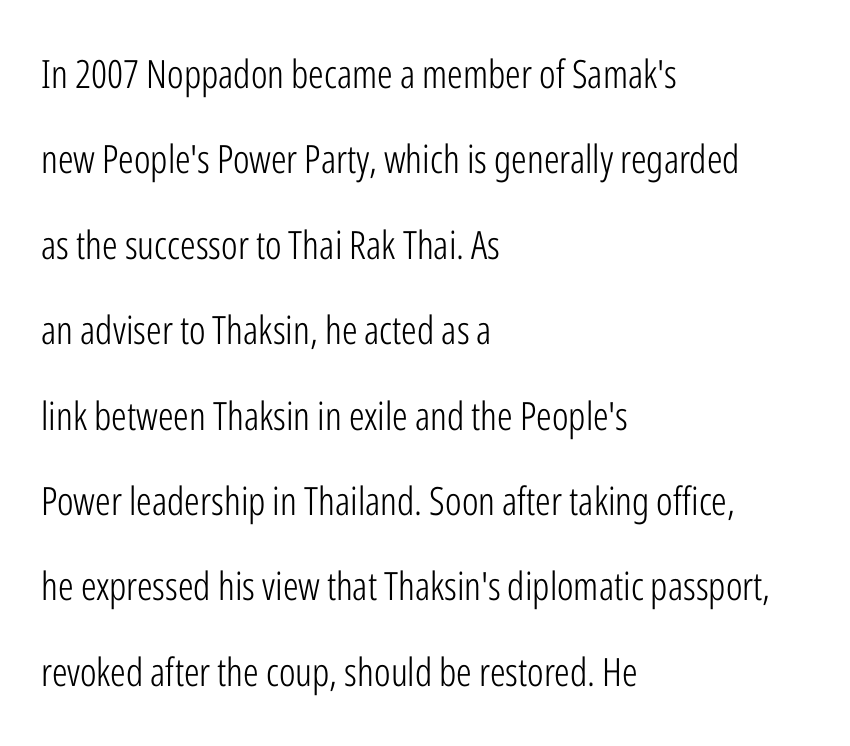
The image shows 39 px light, condensed sans-serif type, upright; set left-aligned, loose line spacing (2.19x), normal letter spacing, not underlined; low stroke contrast and a medium x-height.
